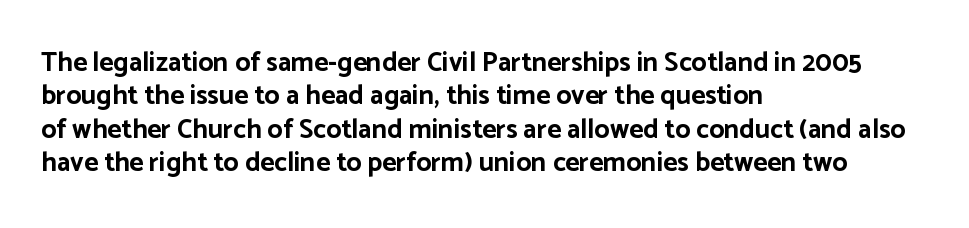
The image shows 27 px bold type, upright; set left-aligned, line spacing 1.24x, normal letter spacing, not underlined.
